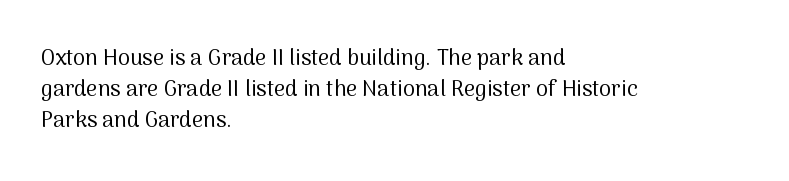
Q: Is the text bold? A: No.
Q: Is the text italic (slanted)? A: No, it is upright.
Q: Is the text underlined? A: No.
Q: How is the paragraph aligned? A: Left-aligned.
Q: Is the spacing between letters normal or unusually wide? A: Normal.
Q: Is the spacing between lines tight, normal or loose? A: Normal.
